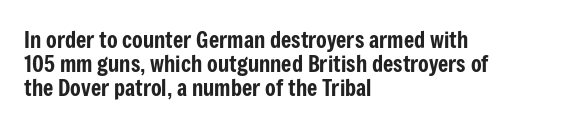
Q: Is the text italic (slanted)? A: No, it is upright.
Q: Is the text underlined? A: No.
Q: How is the paragraph aligned? A: Left-aligned.
Q: Is the spacing between letters normal or unusually wide? A: Normal.
Q: Is the spacing between lines tight, normal or loose? A: Tight.
